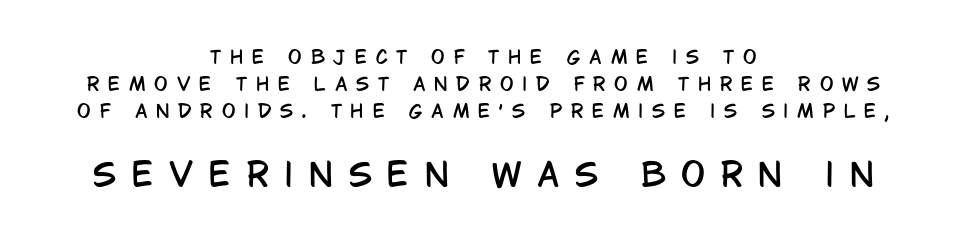
The space between consecutive lines is moderate. The horizontal fit of the characters is loose and conspicuously gappy. Neither beginnings nor endings align; midpoints do. Every character sits straight up, as roman type does. Character widths vary here, with narrow letters taking less room than wide ones. The composition opens small and finishes big.
